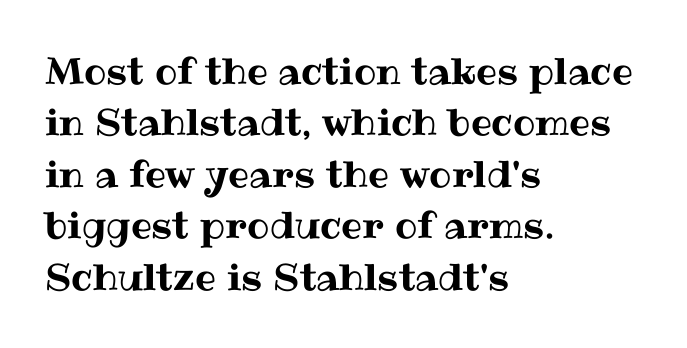
Which margin do the lines hug? The left one — the right edge is uneven. These lines sit exactly where default settings would place them. Lines of text with bare space underneath. In terms of posture, this sample is upright. How are the letters spaced? Ordinarily, with no added tracking. Here the designer chose a conventional face with non-uniform glyph widths.
